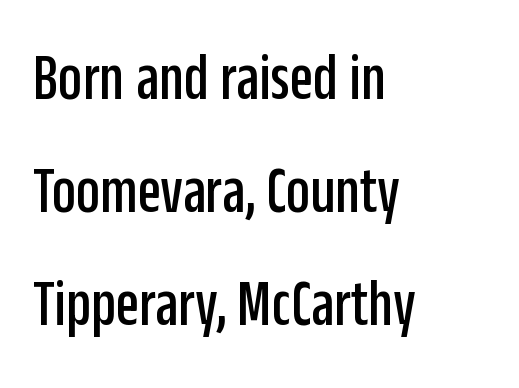
Look at the bottom of the vertical strokes: they stop flat, with no serifs. Notice how the passage keeps a crisp vertical edge on the left only. Underlining? Definitely not there. The rendering uses natural spacing where letterforms have individual widths. Look at the tracking — it's just the regular setting, nothing added. Vertical spacing — default.
